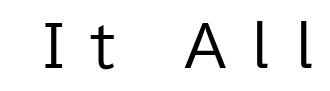
Q: Is the text bold? A: No.
Q: Is the text italic (slanted)? A: No, it is upright.
Q: Is the typeface a serif or a sans-serif typeface? A: Sans-serif.
Q: Is the text underlined? A: No.
Q: Is the spacing between letters normal or unusually wide? A: Unusually wide.
Q: Width (condensed, normal, or wide)? A: Normal.
Q: Stroke contrast? A: Low.
Q: x-height? A: Medium.
Q: Monospaced? A: No.
